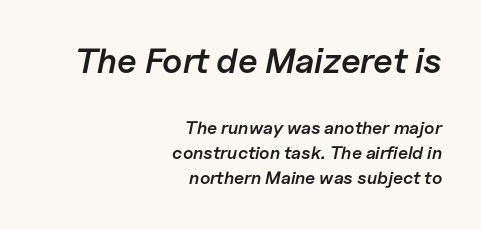
The face used here appears at its bigger size in the upper chunk. Horizontal bands of white between lines are of average thickness. Unmarked baselines from the first word to the last. The passage shown is semibold, sitting just below true bold.
